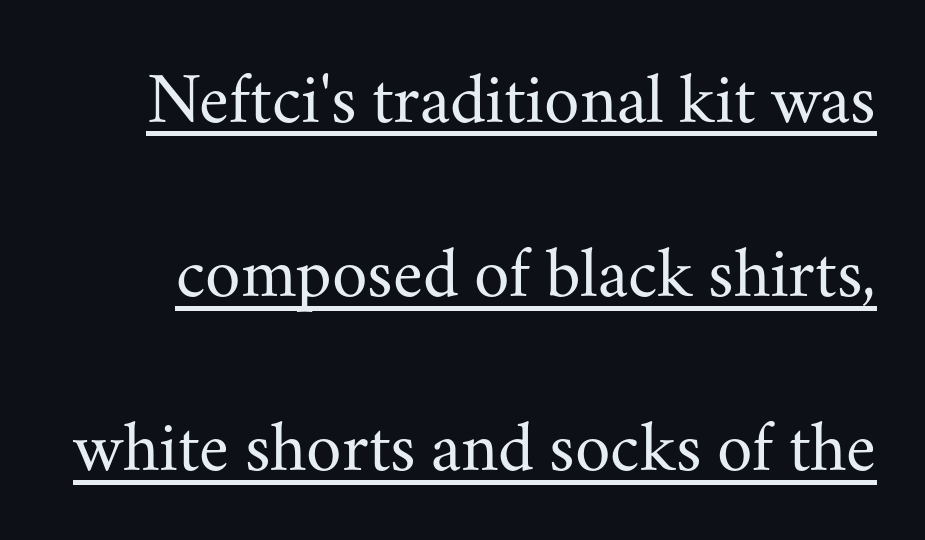
The image shows 72 px regular-weight serif type, upright; set loose line spacing (2.42x), normal letter spacing, underlined; medium stroke contrast and a small x-height.
